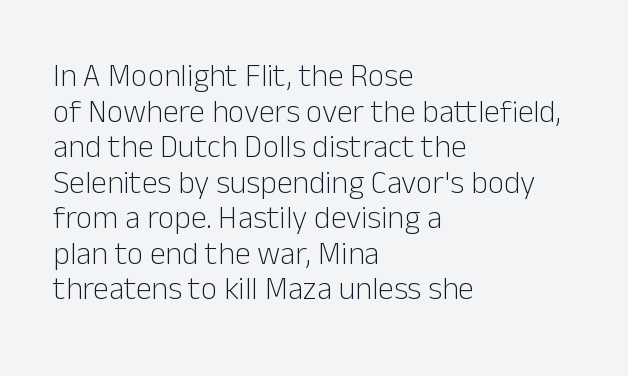
Letter spacing: default. Grotesque or geometric, the face here clearly has no serifs. Here the designer chose a conventional face with non-uniform glyph widths. Lines of text with bare space underneath. Unbolded letterforms with no extra heft. Teacher's note: observe the even left margin — that is flush-left alignment.
